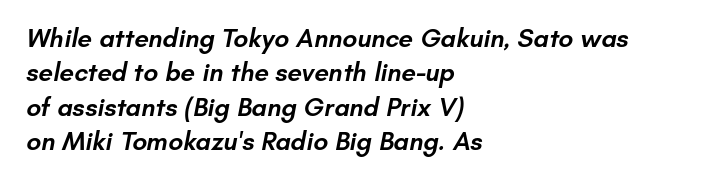
Q: Is the text bold? A: Semi-bold.
Q: Is the text underlined? A: No.
Q: How is the paragraph aligned? A: Left-aligned.
Q: Is the spacing between letters normal or unusually wide? A: Normal.
Q: Is the spacing between lines tight, normal or loose? A: Normal.
